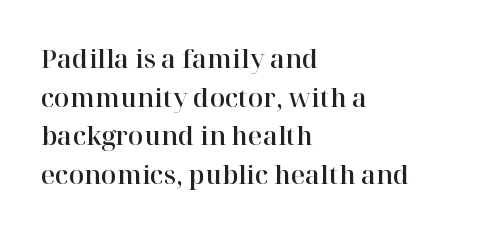
{"italic": "no", "underline": "no", "align": "left", "line_spacing": "normal", "line_spacing_ratio": 1.55, "letter_spacing": "normal", "letter_spacing_em": 0.0, "glyph_px": 25}
